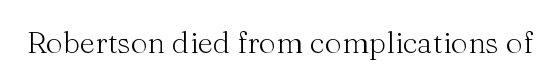
Q: Is the text bold? A: No.
Q: Is the text italic (slanted)? A: No, it is upright.
Q: Is the typeface a serif or a sans-serif typeface? A: Serif.
Q: Is the text underlined? A: No.
Q: Is the spacing between letters normal or unusually wide? A: Normal.
Q: Width (condensed, normal, or wide)? A: Normal.
Q: Stroke contrast? A: Medium.
Q: x-height? A: Medium.
Q: Monospaced? A: No.
